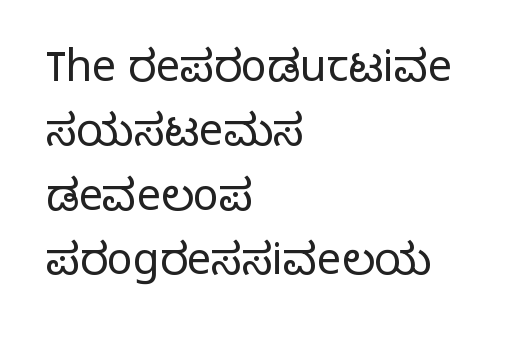
Standard letterfit; no display-style spreading of the glyphs. These lines are rendered in a variable-pitch font. No chunkiness to these letters — they're not bold. The letters stand upright; this is a roman face. Short and long lines alike share a common starting point at left.
